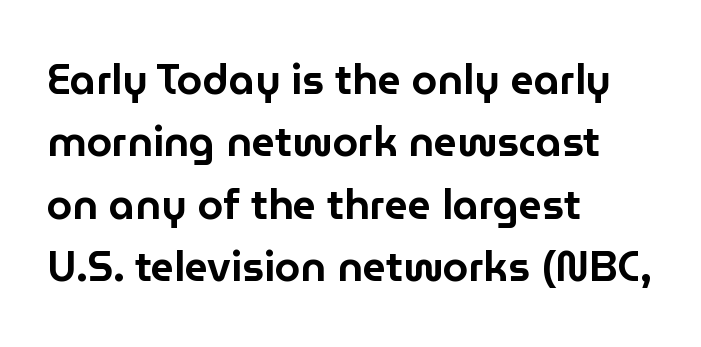
{"serif": "no", "italic": "no", "width": "normal", "stroke_contrast": "low", "x_height": "medium", "monospaced": "no", "underline": "no", "align": "left", "line_spacing": "normal", "line_spacing_ratio": 1.52, "letter_spacing": "normal", "letter_spacing_em": 0.0, "glyph_px": 41}
